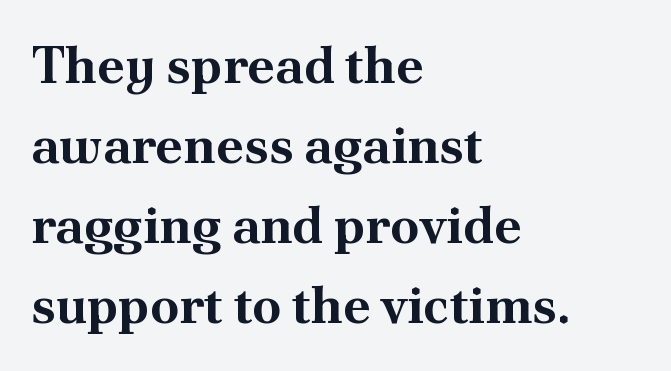
The image shows 52 px bold serif type, upright; set left-aligned, normal line spacing (1.54x), normal letter spacing, not underlined; medium stroke contrast and a small x-height.
